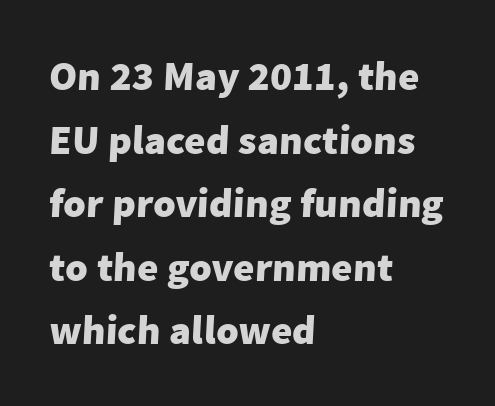
The image shows 41 px heavy sans-serif type; set left-aligned, normal line spacing (1.55x), normal letter spacing, not underlined; low stroke contrast and a medium x-height.
